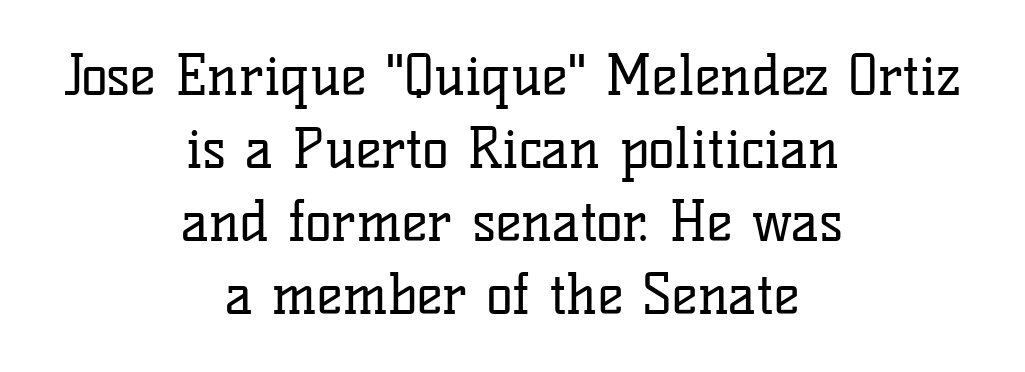
Q: Is the text bold? A: No.
Q: Is the text italic (slanted)? A: No, it is upright.
Q: Is the typeface a serif or a sans-serif typeface? A: Serif.
Q: Is the text underlined? A: No.
Q: How is the paragraph aligned? A: Centered.
Q: Is the spacing between letters normal or unusually wide? A: Normal.
Q: Is the spacing between lines tight, normal or loose? A: Normal.
Q: Width (condensed, normal, or wide)? A: Normal.
Q: Stroke contrast? A: Low.
Q: x-height? A: Medium.
Q: Monospaced? A: No.
